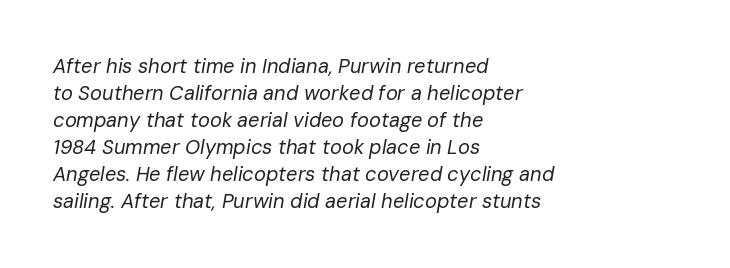
The rendering anchors every line to the left-hand side. This is not heavy type; no bold has been used. Is the type slanted? Yes — the strokes lean at a clear angle. Nobody touched the tracking dial on this one. The passage shown is not underscored anywhere.
